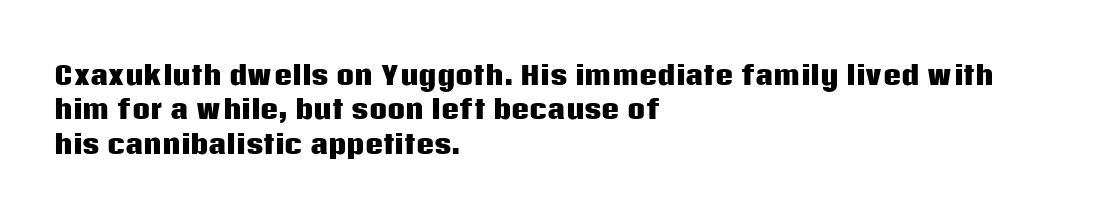
Plain, unruled lines of type. Italic: no, the glyphs are upright roman. The face used here has the dense, thick strokes of a bold. Compared with typical paragraphs, the rows here are spaced about the same. The paragraph has a hard left edge and a soft right edge. Here the glyphs are tracked normally, forming tight word shapes.
